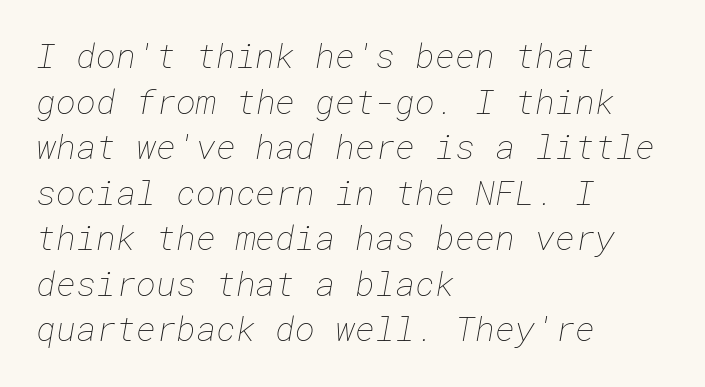
Q: Is the text bold? A: No.
Q: Is the text underlined? A: No.
Q: How is the paragraph aligned? A: Left-aligned.
Q: Is the spacing between letters normal or unusually wide? A: Normal.
Q: Is the spacing between lines tight, normal or loose? A: Normal.
Q: Width (condensed, normal, or wide)? A: Normal.
Q: Stroke contrast? A: Low.
Q: x-height? A: Medium.
